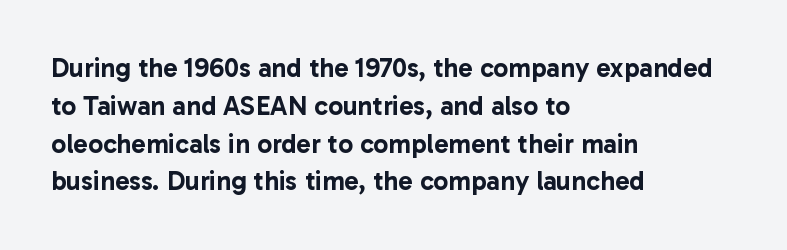
Q: Is the text italic (slanted)? A: No, it is upright.
Q: Is the text underlined? A: No.
Q: How is the paragraph aligned? A: Left-aligned.
Q: Is the spacing between letters normal or unusually wide? A: Normal.
Q: Is the spacing between lines tight, normal or loose? A: Normal.
